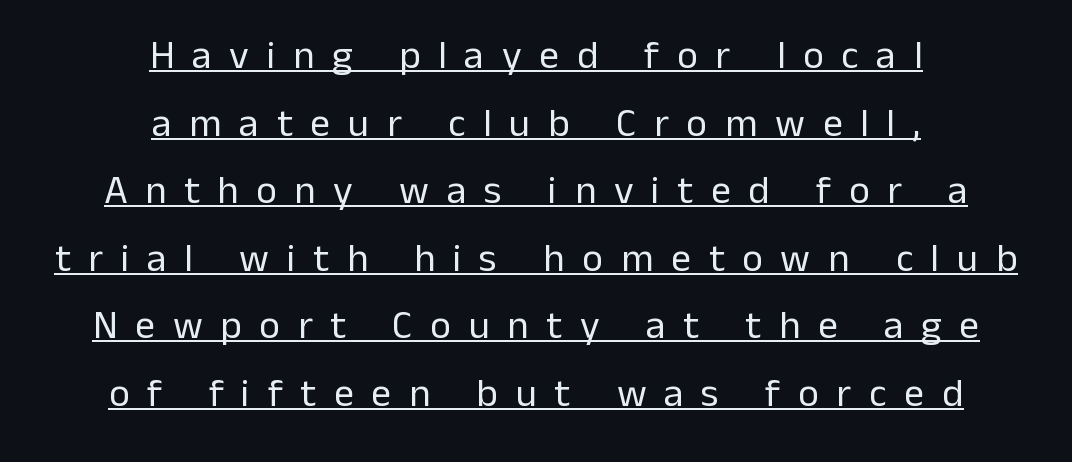
One-word summary of the alignment: center. Proportional: the letters do not fall into vertical columns. Each stroke keeps to a modest, everyday thickness or less. The axis of the letterforms is exactly vertical. Honestly, the row spacing looks completely unremarkable.
